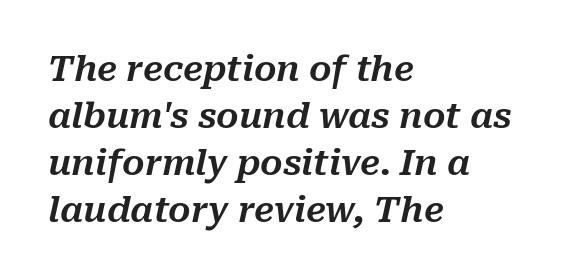
The image shows 35 px text type, italic (leaning right); set left-aligned, normal line spacing (1.34x), normal letter spacing, not underlined; medium stroke contrast and a medium x-height.
